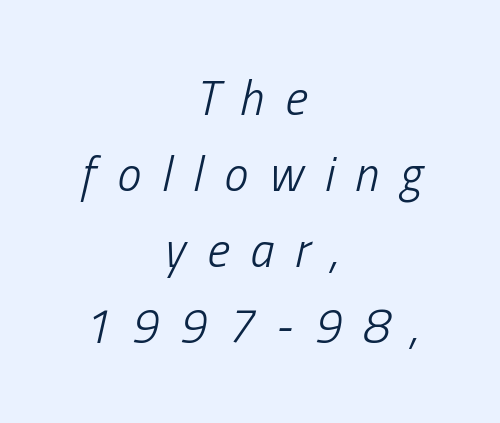
Spacing between characters has been opened up far beyond the box default. Character widths vary here, with narrow letters taking less room than wide ones. No heavy texture on the line: the type isn't bold. The rows are spaced the way most documents space them. Typeset on center — no edge is straight.
